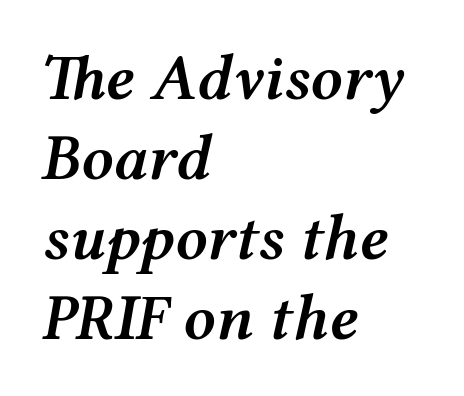
{"italic": "yes", "lean": "right", "slant_degrees": 12, "bold": "semi", "weight": "semibold", "width": "wide", "stroke_contrast": "medium", "x_height": "medium", "monospaced": "no", "underline": "no", "align": "left", "line_spacing": "normal", "line_spacing_ratio": 1.25, "letter_spacing": "normal", "letter_spacing_em": 0.0, "glyph_px": 64}
